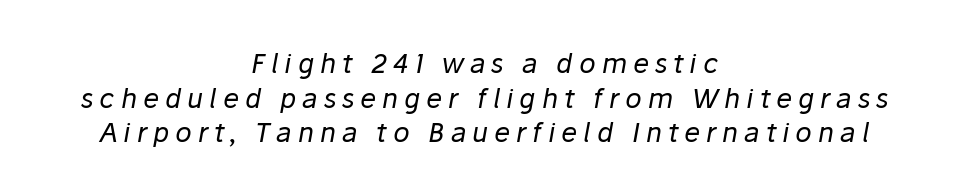
The image shows 27 px text type, italic (leaning right); set centered, normal line spacing (1.28x), unusually wide letter spacing (+0.22 em), not underlined.
